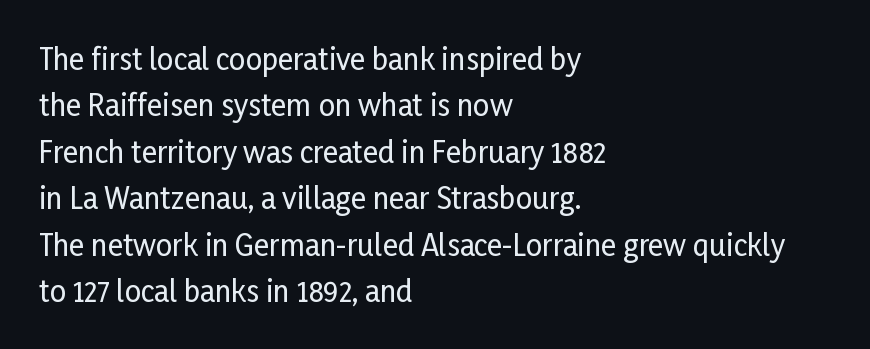
{"serif": "no", "italic": "no", "width": "condensed", "stroke_contrast": "low", "x_height": "medium", "monospaced": "no", "underline": "no", "align": "left", "line_spacing": "normal", "line_spacing_ratio": 1.6, "letter_spacing": "normal", "letter_spacing_em": 0.0, "glyph_px": 29}
